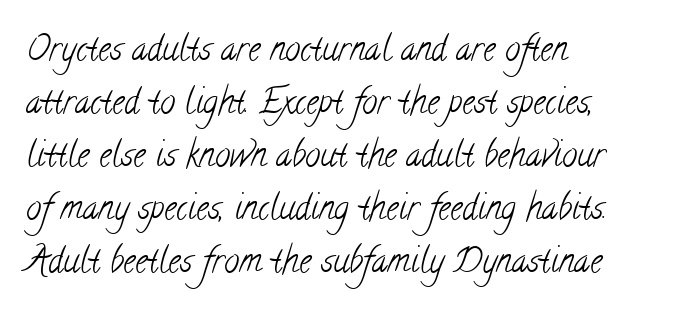
The image shows 34 px light, condensed serif type; set left-aligned, normal line spacing (1.56x), normal letter spacing, not underlined; low stroke contrast and a small x-height.
